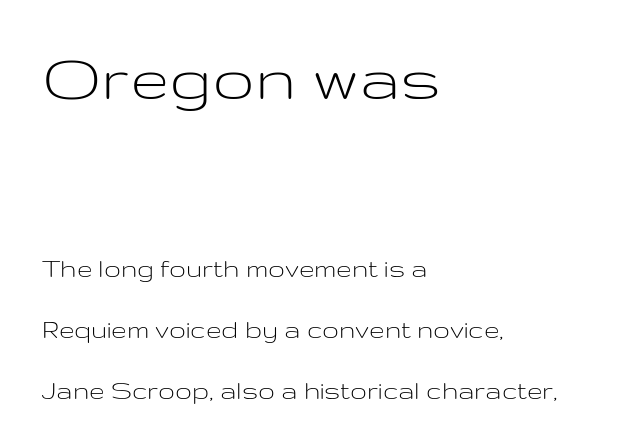
The weight would be labelled regular, book, light, or lighter still. Descenders are the only things crossing below the line. Each word holds together tightly as a unit, with standard inter-letter gaps. Quick note: not italic, upright. Scale decreases going downward across the two blocks. A typesetter would call this proportional, since set widths differ per character.
